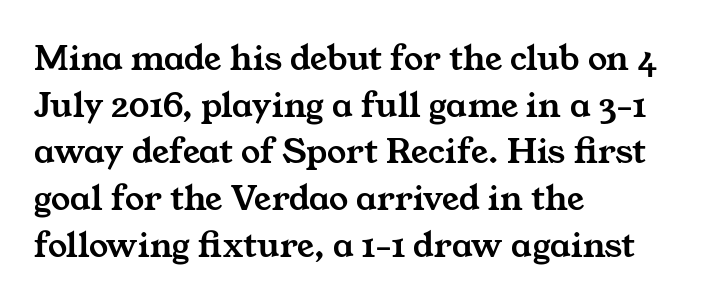
Q: Is the typeface a serif or a sans-serif typeface? A: Serif.
Q: Is the text underlined? A: No.
Q: How is the paragraph aligned? A: Left-aligned.
Q: Is the spacing between letters normal or unusually wide? A: Normal.
Q: Width (condensed, normal, or wide)? A: Wide.
Q: Stroke contrast? A: Medium.
Q: x-height? A: Medium.
Q: Monospaced? A: No.
